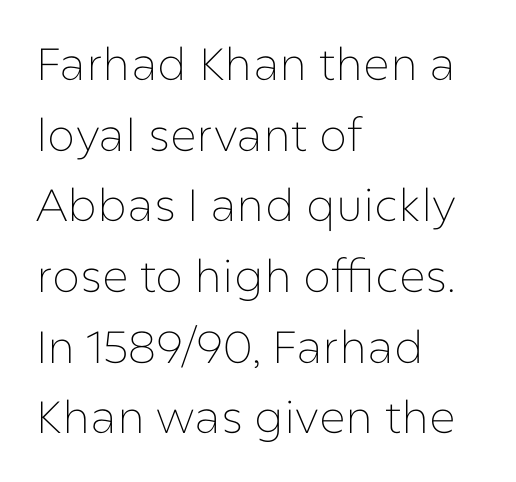
Letterform terminals end flat and unadorned throughout the passage. This block has exactly the height ordinary leading produces. The cut favours lightness, reaching ordinary text weight at its darkest. The rendering uses natural spacing where letterforms have individual widths. Unmarked baselines from the first word to the last.
